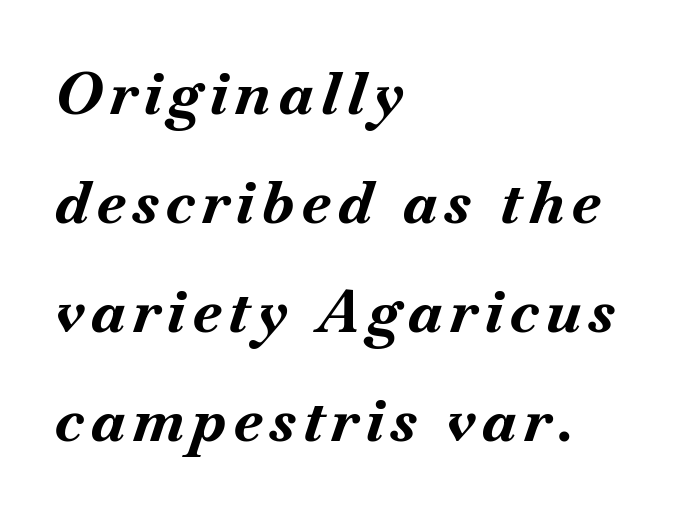
The image shows 59 px bold type, italic (leaning right); set left-aligned, line spacing 1.85x, not underlined; medium stroke contrast and a small x-height.
